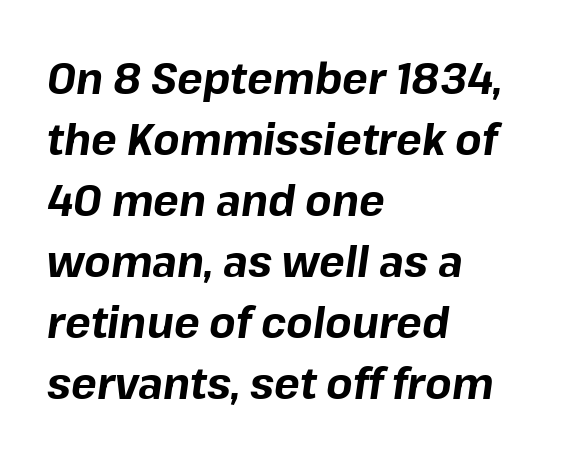
Descenders hang freely into open space. Typesetter's note: full bold, strokes at maximum text heaviness. Each line starts at the same left margin while the right side varies. Slant detected: the letters are inclined. Characters follow at the spacing the type designer built in. Notice how descenders clear the ascenders below comfortably — that's standard leading.
